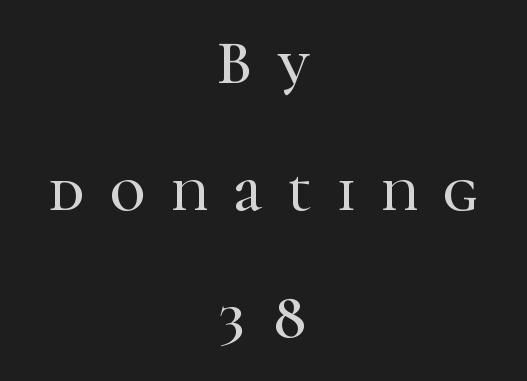
Quick note: underline off. Does the lettering tilt? It doesn't — this is upright. Whoever set this chose breathing room over compactness in the vertical rhythm. Font category for this specimen: serif. Neither beginnings nor endings align; midpoints do. Looks like regular typesetting: each glyph gets only the width it needs.
